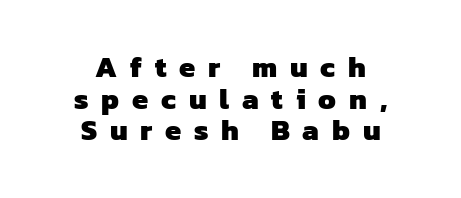
Q: Is the text bold? A: Yes.
Q: Is the typeface a serif or a sans-serif typeface? A: Sans-serif.
Q: Is the text underlined? A: No.
Q: How is the paragraph aligned? A: Centered.
Q: Is the spacing between letters normal or unusually wide? A: Unusually wide.
Q: Is the spacing between lines tight, normal or loose? A: Tight.
Q: Width (condensed, normal, or wide)? A: Normal.
Q: Stroke contrast? A: Low.
Q: x-height? A: Medium.
Q: Monospaced? A: No.
